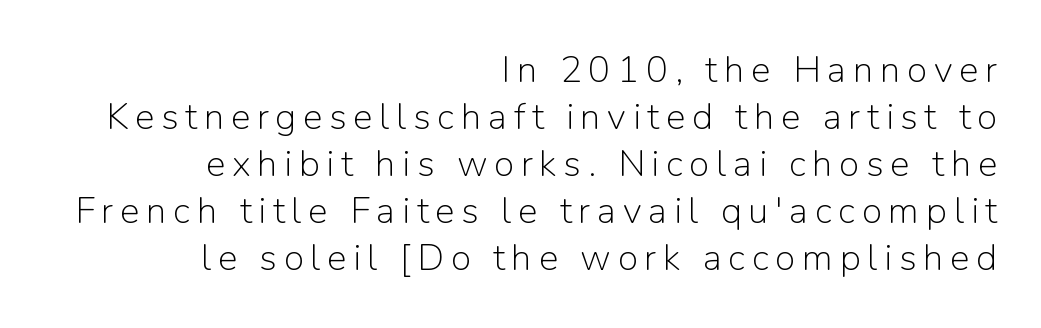
Typographically, this falls in the sans-serif category. Characters remain perfectly vertical along every line. The typesetting does not lean heavy: it is not bold. Layout note: lines flush right. The passage shown stacks its lines at a standard gap. Is this a fixed-width face? No — the glyphs have proportional, varying widths.
